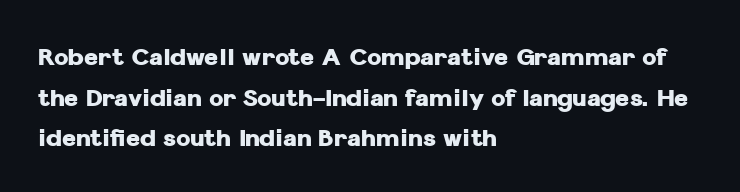
Q: Is the text bold? A: Yes.
Q: Is the text italic (slanted)? A: No, it is upright.
Q: Is the text underlined? A: No.
Q: How is the paragraph aligned? A: Left-aligned.
Q: Is the spacing between letters normal or unusually wide? A: Normal.
Q: Is the spacing between lines tight, normal or loose? A: Normal.
